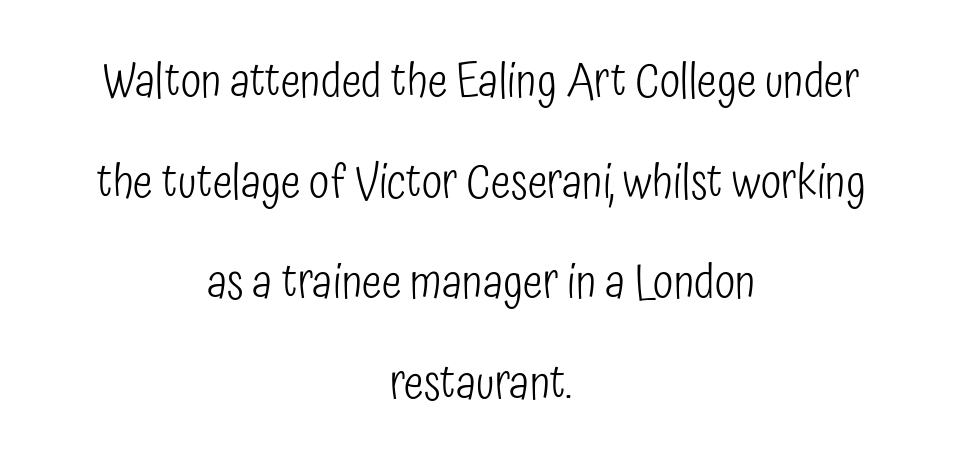
Observe the absence of serifs on each vertical stroke in this sample. Clear beneath every line of the passage. Airy leading. Honestly, the letter spacing is just normal — you wouldn't notice it. The paragraph shown floats in the horizontal middle. The letters stand upright; this is a roman face.
